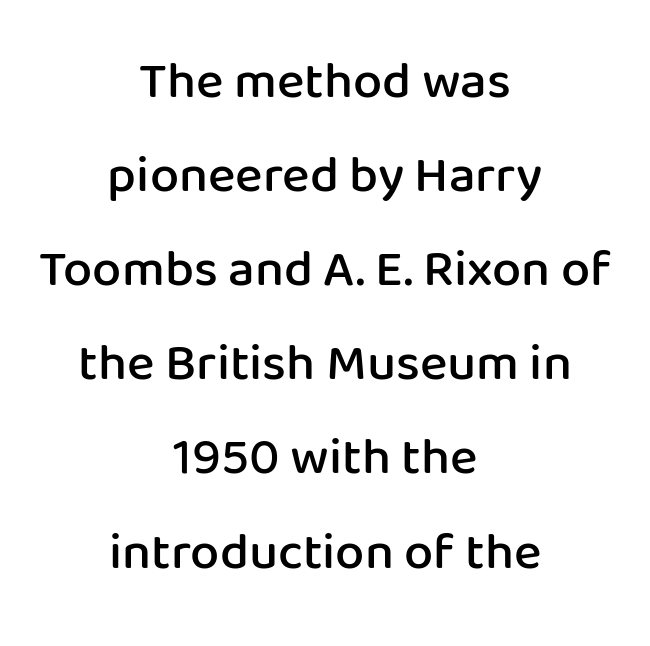
The image shows 52 px semibold sans-serif type, upright; set centered, line spacing 1.81x, normal letter spacing, not underlined; low stroke contrast and a medium x-height.
